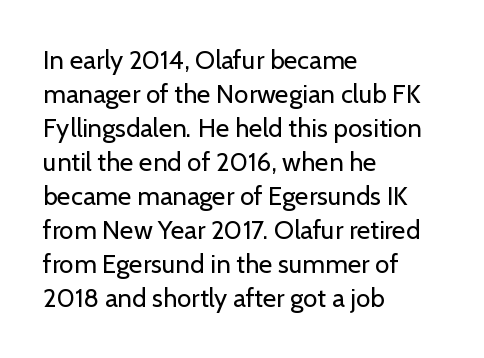
{"italic": "no", "bold": "no", "underline": "no", "align": "left", "line_spacing": "normal", "line_spacing_ratio": 1.31, "letter_spacing": "normal", "letter_spacing_em": 0.0, "glyph_px": 26}
